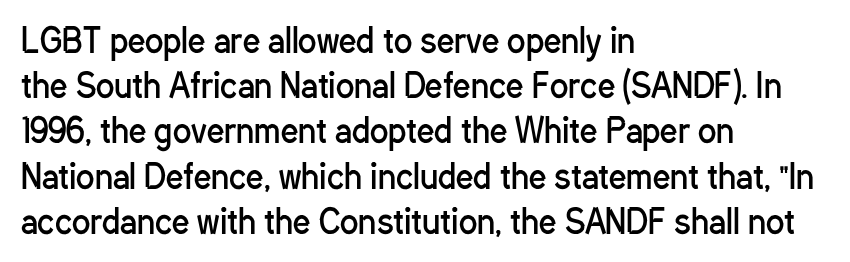
The image shows 34 px regular-weight, condensed sans-serif type, upright; set left-aligned, normal line spacing (1.33x), normal letter spacing, not underlined; low stroke contrast and a medium x-height.
